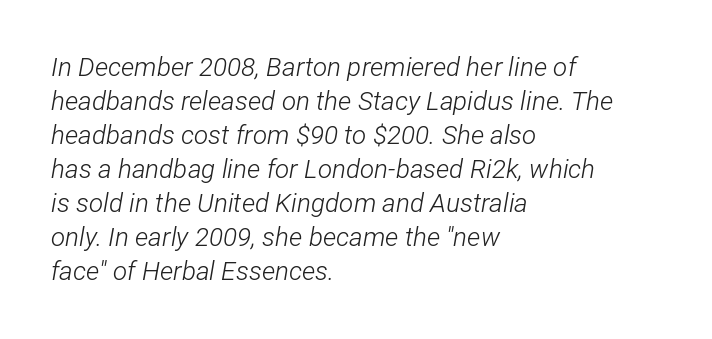
Q: Is the text bold? A: No.
Q: Is the text italic (slanted)? A: Yes, it leans right by about 12 degrees.
Q: Is the text underlined? A: No.
Q: How is the paragraph aligned? A: Left-aligned.
Q: Is the spacing between letters normal or unusually wide? A: Normal.
Q: Is the spacing between lines tight, normal or loose? A: Normal.
